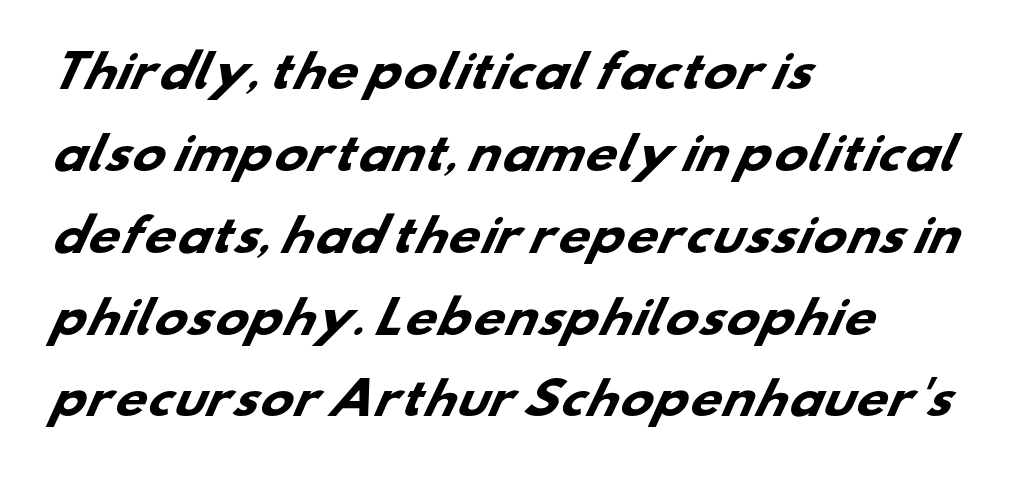
On the weight axis this lands at bold, roughly 700. Standard letterfit; no display-style spreading of the glyphs. To sum up the face: it is a sans, with no serifs. Every row of glyphs begins at an identical x-position on the left. Spacing verdict: proportional, widths tailored to each character.
